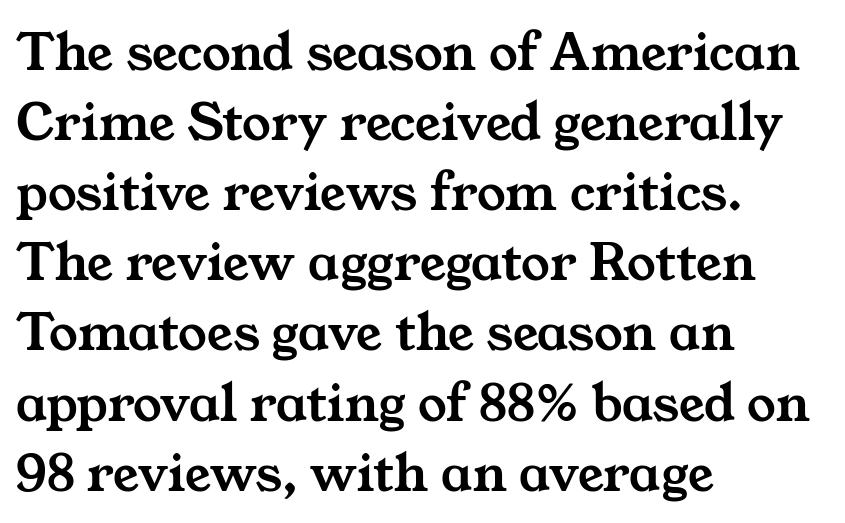
Q: Is the typeface a serif or a sans-serif typeface? A: Serif.
Q: Is the text underlined? A: No.
Q: How is the paragraph aligned? A: Left-aligned.
Q: Is the spacing between letters normal or unusually wide? A: Normal.
Q: Width (condensed, normal, or wide)? A: Wide.
Q: Stroke contrast? A: Medium.
Q: x-height? A: Medium.
Q: Monospaced? A: No.
